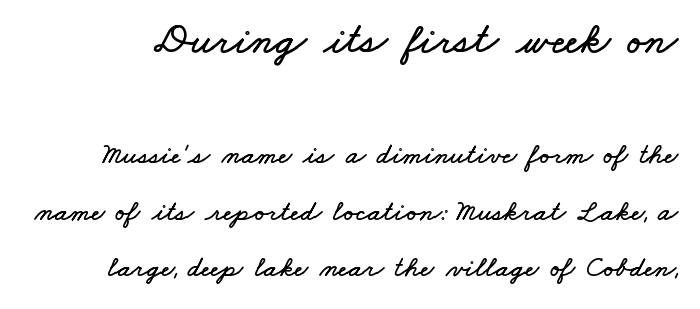
The image shows 44 px wide type; set loose line spacing (1.95x), normal letter spacing, not underlined; the first (top) block is 1.52x larger; low stroke contrast and a small x-height.
